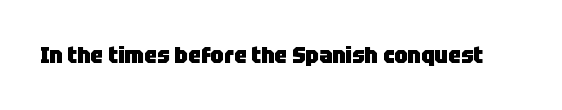
The image shows 23 px bold type, upright; set normal letter spacing, not underlined.
